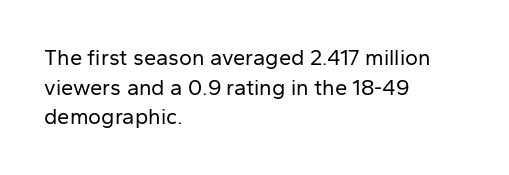
Unmarked baselines from the first word to the last. The designer left line spacing at the default. The rendering anchors every line to the left-hand side. The gaps between neighbouring characters are ordinary and unremarkable. The type sits square on the baseline with zero lean.
